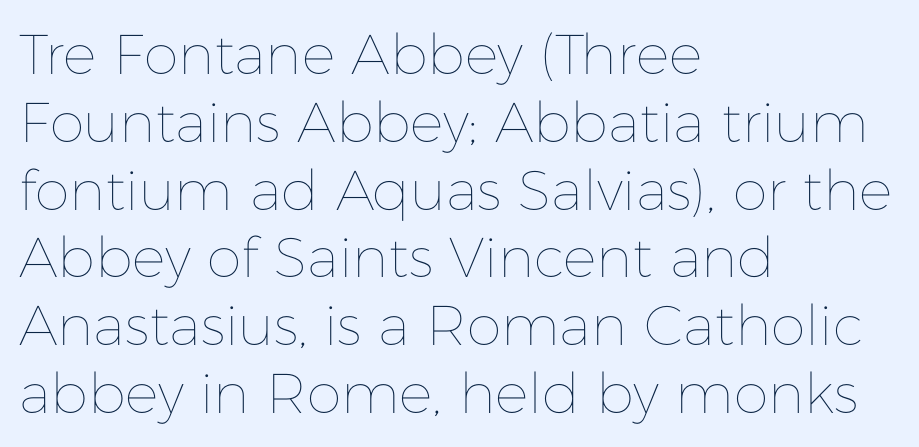
{"italic": "no", "bold": "no", "weight": "thin", "width": "normal", "stroke_contrast": "low", "x_height": "medium", "monospaced": "no", "underline": "no", "align": "left", "line_spacing_ratio": 1.21, "letter_spacing": "normal", "letter_spacing_em": 0.0, "glyph_px": 56}
